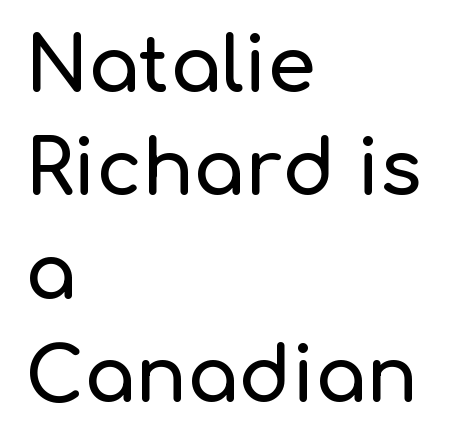
The image shows 76 px sans-serif type, upright; set left-aligned, normal line spacing (1.36x), normal letter spacing, not underlined; low stroke contrast and a medium x-height.
